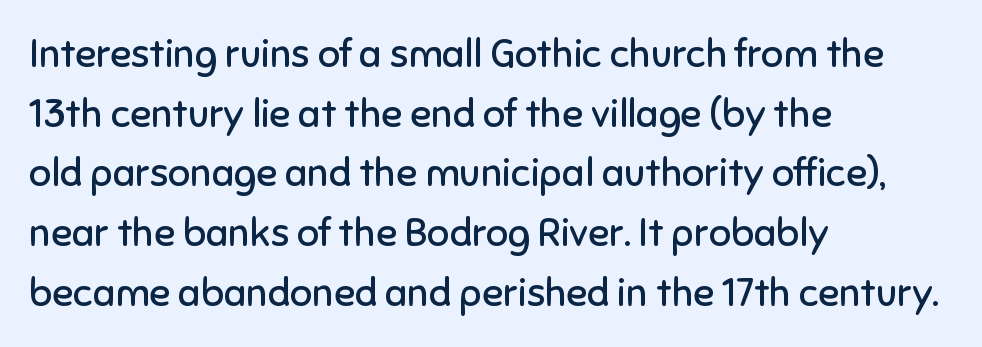
{"serif": "no", "italic": "no", "bold": "no", "weight": "regular", "width": "normal", "stroke_contrast": "low", "x_height": "medium", "monospaced": "no", "underline": "no", "align": "left", "line_spacing": "normal", "line_spacing_ratio": 1.53, "letter_spacing": "normal", "letter_spacing_em": 0.0, "glyph_px": 39}
